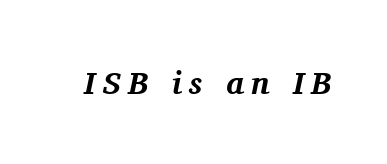
The image shows 32 px bold serif type, italic (leaning right); set unusually wide letter spacing (+0.22 em), not underlined; medium stroke contrast and a medium x-height.
